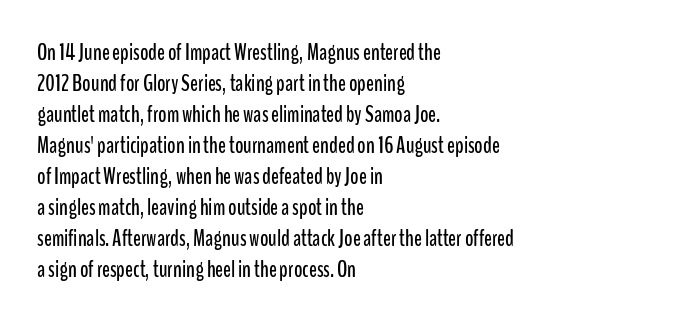
{"italic": "no", "underline": "no", "align": "left", "line_spacing": "normal", "line_spacing_ratio": 1.35, "letter_spacing": "normal", "letter_spacing_em": 0.0, "glyph_px": 23}
